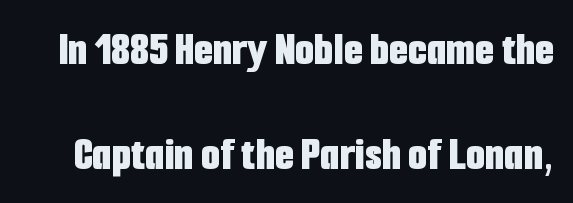
The image shows 49 px bold, condensed sans-serif type, upright; set loose line spacing (2.14x), normal letter spacing, not underlined; low stroke contrast and a medium x-height.
